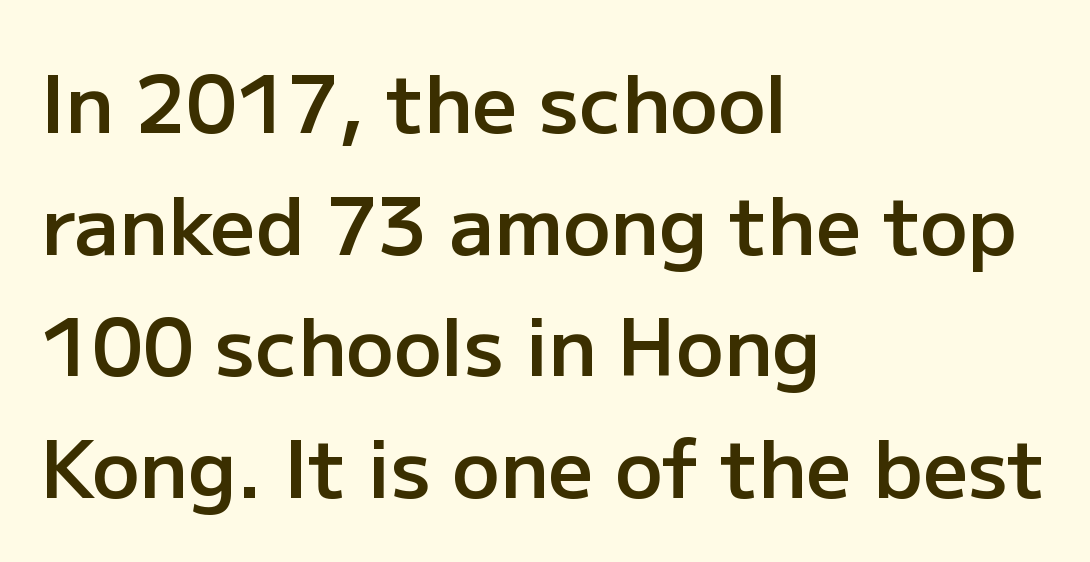
{"serif": "no", "italic": "no", "bold": "semi", "weight": "semibold", "width": "normal", "stroke_contrast": "low", "x_height": "medium", "monospaced": "no", "underline": "no", "align": "left", "line_spacing": "normal", "line_spacing_ratio": 1.54, "letter_spacing": "normal", "letter_spacing_em": 0.0, "glyph_px": 79}
